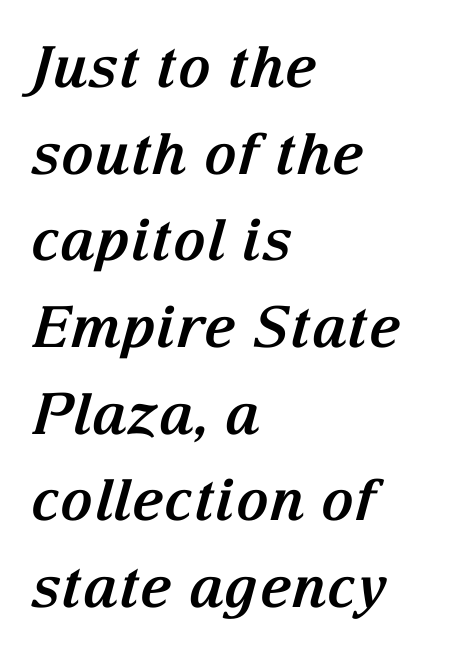
{"serif": "yes", "italic": "yes", "lean": "right", "slant_degrees": 15, "bold": "yes", "weight": "bold", "width": "normal", "stroke_contrast": "medium", "x_height": "medium", "monospaced": "no", "underline": "no", "align": "left", "line_spacing": "normal", "line_spacing_ratio": 1.52, "letter_spacing": "normal", "letter_spacing_em": 0.0, "glyph_px": 57}
